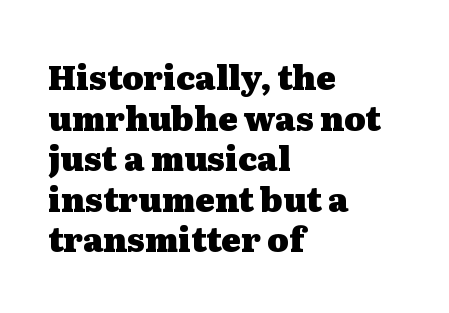
{"serif": "yes", "italic": "no", "bold": "yes", "weight": "heavy", "width": "wide", "stroke_contrast": "medium", "x_height": "medium", "monospaced": "no", "underline": "no", "align": "left", "line_spacing_ratio": 1.23, "letter_spacing": "normal", "letter_spacing_em": 0.0, "glyph_px": 33}
